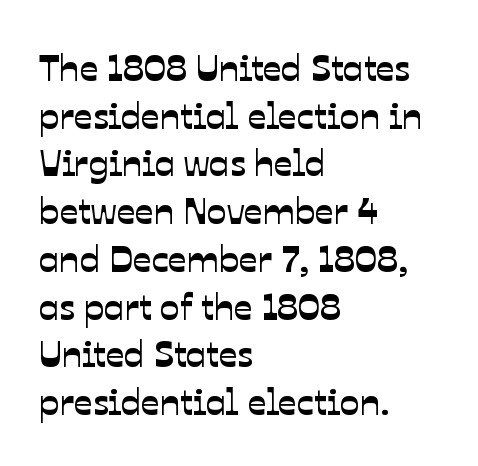
Q: Is the typeface a serif or a sans-serif typeface? A: Sans-serif.
Q: Is the text underlined? A: No.
Q: How is the paragraph aligned? A: Left-aligned.
Q: Is the spacing between letters normal or unusually wide? A: Normal.
Q: Is the spacing between lines tight, normal or loose? A: Normal.
Q: Width (condensed, normal, or wide)? A: Normal.
Q: Stroke contrast? A: Low.
Q: x-height? A: Medium.
Q: Monospaced? A: No.
